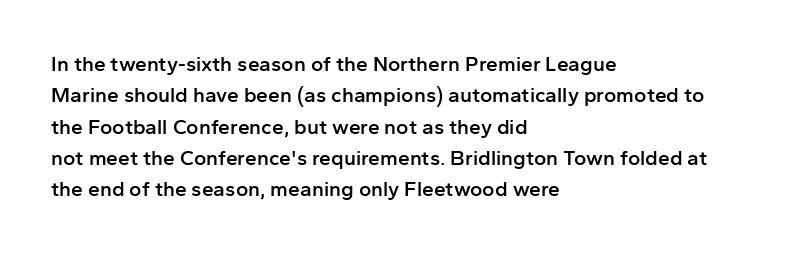
The image shows 21 px text type, upright; set left-aligned, normal line spacing (1.49x), normal letter spacing, not underlined.
